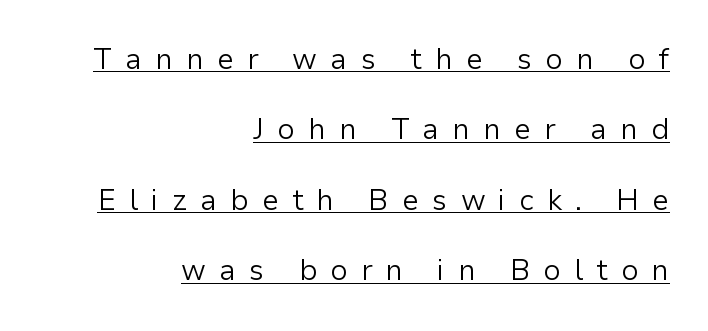
Is there an underline? Yes — a line sits under the letters. The face looks like a standard text weight, possibly lighter. Alignment: flush right. The letters advance in unequal steps, a hallmark of proportional type.
